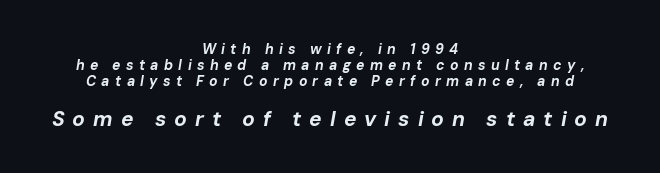
The image shows 21 px bold type, italic (leaning right); set centered, tight line spacing (1.14x), unusually wide letter spacing (+0.38 em), not underlined; the second (bottom) block is 1.5x larger.
